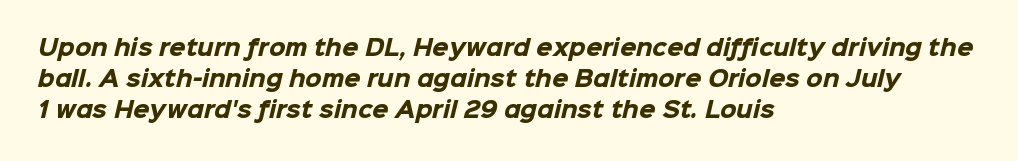
The image shows 21 px bold type; set left-aligned, normal line spacing (1.48x), normal letter spacing, not underlined.
